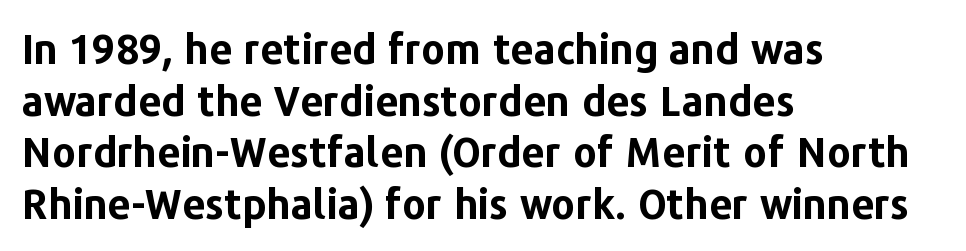
In terms of posture, this sample is upright. Plain, unruled lines of type. Nope, no serifs anywhere on these letters. Where is the straight margin? On the left. The face used here is proportionally spaced, like ordinary book or web type. Standard letterfit; no display-style spreading of the glyphs.
